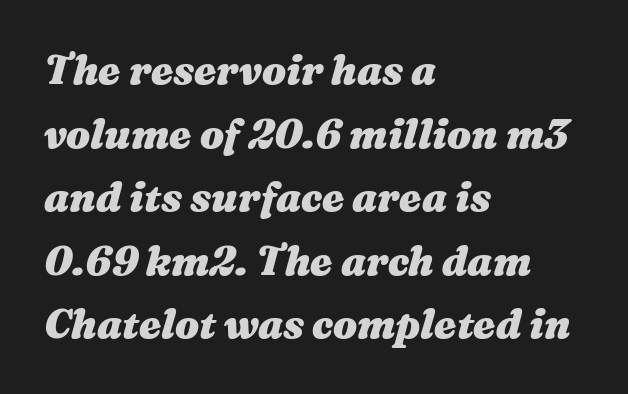
The image shows 40 px heavy, wide type, italic (leaning right); set left-aligned, normal line spacing (1.59x), normal letter spacing, not underlined; medium stroke contrast and a medium x-height.
